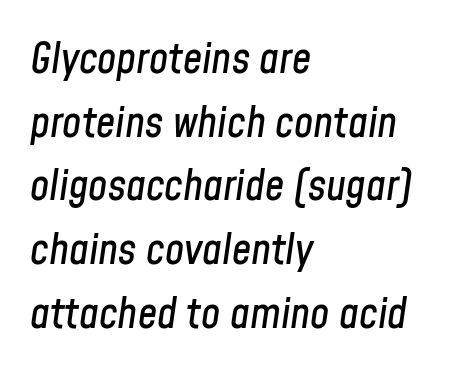
A student would call this left alignment; a typographer would say flush left, rag right. Regarding leading, the lines here are spaced in the standard way. Varying glyph widths throughout — classic text-font behaviour. The specimen reads as italic at a glance.
